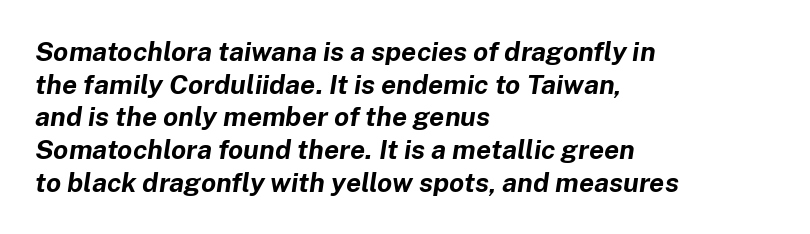
{"italic": "yes", "lean": "right", "slant_degrees": 8, "bold": "yes", "underline": "no", "align": "left", "line_spacing_ratio": 1.21, "letter_spacing": "normal", "letter_spacing_em": 0.0, "glyph_px": 27}
